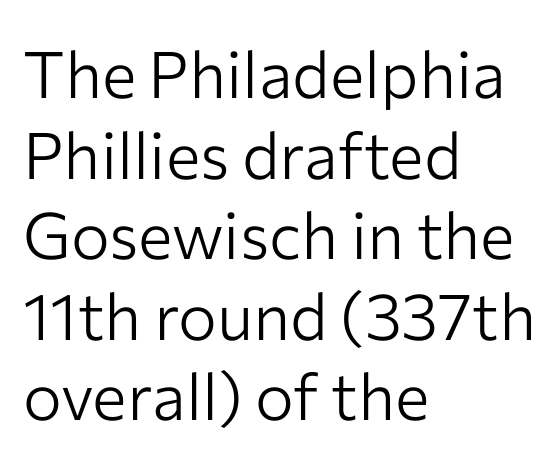
{"serif": "no", "italic": "no", "bold": "no", "weight": "light", "width": "normal", "stroke_contrast": "low", "x_height": "medium", "monospaced": "no", "underline": "no", "align": "left", "line_spacing_ratio": 1.24, "letter_spacing": "normal", "letter_spacing_em": 0.0, "glyph_px": 65}
